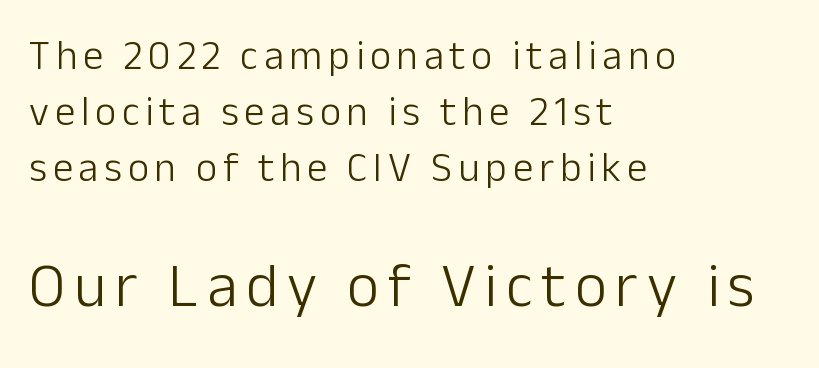
Q: Is the text bold? A: No.
Q: Is the text italic (slanted)? A: No, it is upright.
Q: Is the typeface a serif or a sans-serif typeface? A: Sans-serif.
Q: Is the text underlined? A: No.
Q: How is the paragraph aligned? A: Left-aligned.
Q: Is the spacing between lines tight, normal or loose? A: Normal.
Q: Which block of text is set in a larger size, the first (top) or the second (bottom)? A: The second (bottom) one.
Q: Width (condensed, normal, or wide)? A: Normal.
Q: Stroke contrast? A: Low.
Q: x-height? A: Medium.
Q: Monospaced? A: No.
